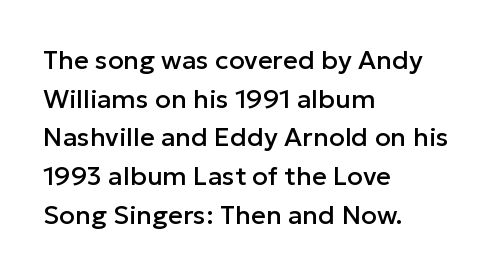
If you measured baseline to baseline, you'd find a middling distance. The line texture is even and compact thanks to regular tracking. Descender tails drop into unmarked territory. Posture: upright roman. Horizontally, the lines are justified to the leading edge only.
